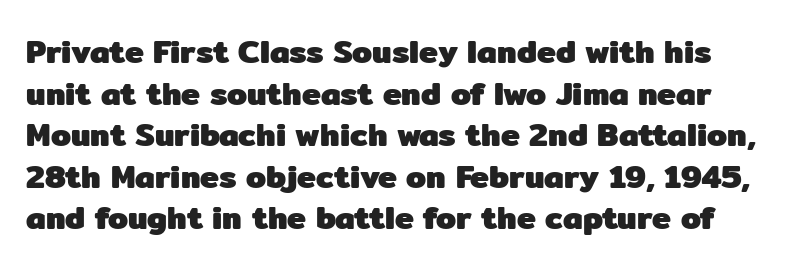
Think of a printed novel: that variable character pitch is what you see here. Leading matches the norm, producing a regular column. Has an underline been added? It has not. Honestly, the letter spacing is just normal — you wouldn't notice it. To sum up the face: it is a sans, with no serifs.
